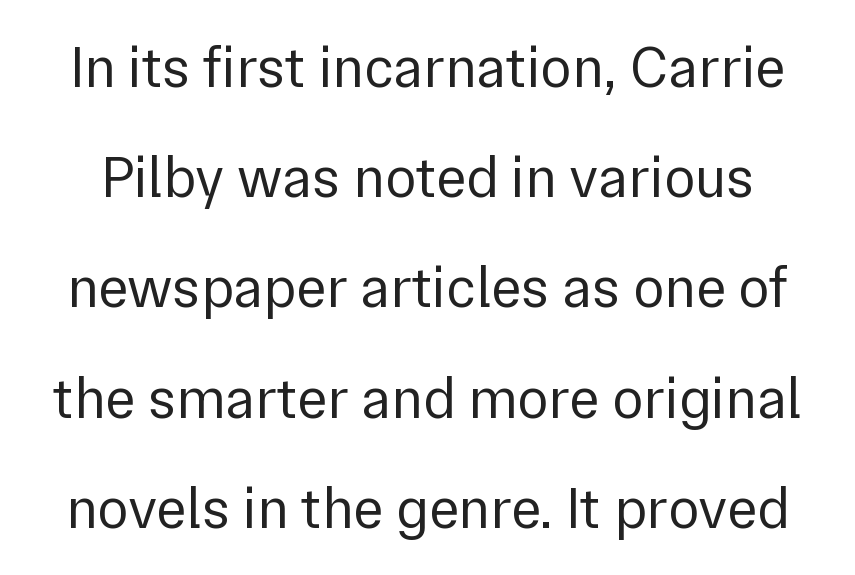
{"serif": "no", "italic": "no", "bold": "no", "weight": "regular", "width": "normal", "stroke_contrast": "low", "x_height": "medium", "monospaced": "no", "underline": "no", "line_spacing": "loose", "line_spacing_ratio": 1.9, "letter_spacing": "normal", "letter_spacing_em": 0.0, "glyph_px": 58}
